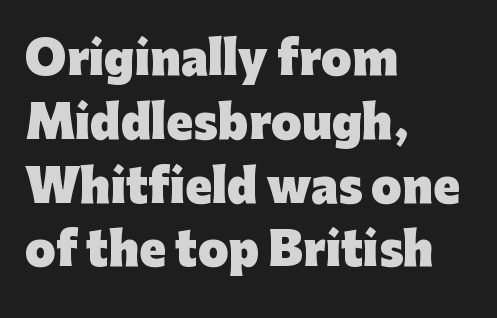
Q: Is the text bold? A: Yes.
Q: Is the text italic (slanted)? A: No, it is upright.
Q: Is the typeface a serif or a sans-serif typeface? A: Sans-serif.
Q: Is the text underlined? A: No.
Q: How is the paragraph aligned? A: Left-aligned.
Q: Is the spacing between letters normal or unusually wide? A: Normal.
Q: Is the spacing between lines tight, normal or loose? A: Normal.
Q: Width (condensed, normal, or wide)? A: Normal.
Q: Stroke contrast? A: Low.
Q: x-height? A: Medium.
Q: Monospaced? A: No.
